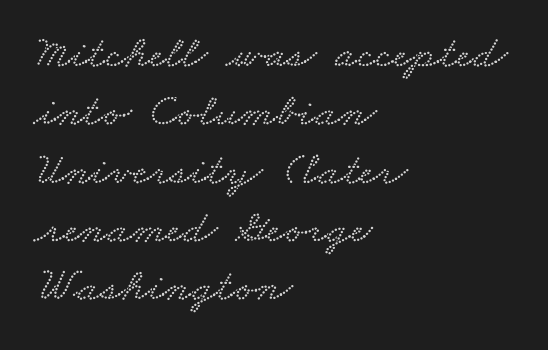
The image shows 47 px wide type; set left-aligned, line spacing 1.24x, normal letter spacing, not underlined; low stroke contrast and a small x-height.
